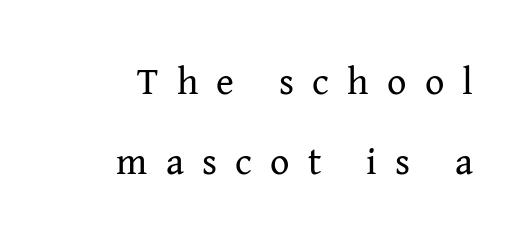
Q: Is the text bold? A: No.
Q: Is the text italic (slanted)? A: No, it is upright.
Q: Is the typeface a serif or a sans-serif typeface? A: Serif.
Q: Is the text underlined? A: No.
Q: How is the paragraph aligned? A: Right-aligned.
Q: Is the spacing between letters normal or unusually wide? A: Unusually wide.
Q: Is the spacing between lines tight, normal or loose? A: Loose.
Q: Width (condensed, normal, or wide)? A: Normal.
Q: Stroke contrast? A: Medium.
Q: x-height? A: Medium.
Q: Monospaced? A: No.
